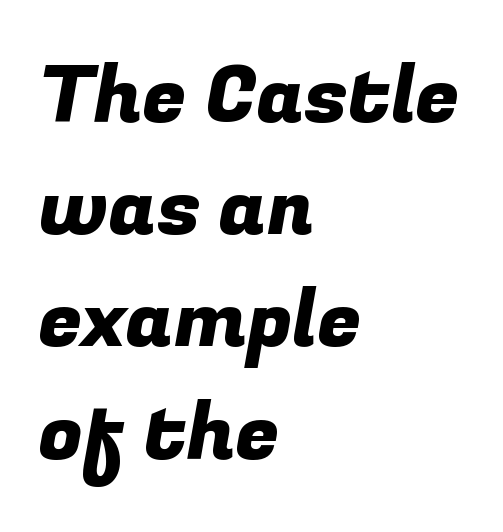
Compared with typical paragraphs, the rows here are spaced about the same. Honestly, there is no underline to notice here at all. Spacing verdict: proportional, widths tailored to each character. Is this a sans? Yes — the strokes have no serifs.
